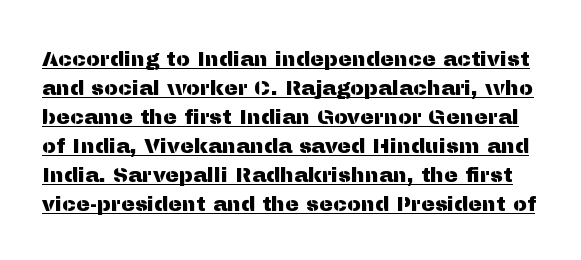
{"italic": "no", "underline": "yes", "line_spacing": "normal", "line_spacing_ratio": 1.38, "letter_spacing": "normal", "letter_spacing_em": 0.0, "glyph_px": 21}
